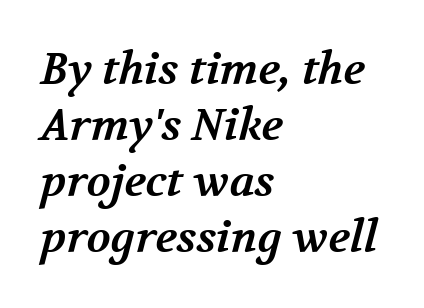
Q: Is the text bold? A: Yes.
Q: Is the typeface a serif or a sans-serif typeface? A: Serif.
Q: Is the text underlined? A: No.
Q: How is the paragraph aligned? A: Left-aligned.
Q: Is the spacing between letters normal or unusually wide? A: Normal.
Q: Is the spacing between lines tight, normal or loose? A: Normal.
Q: Width (condensed, normal, or wide)? A: Normal.
Q: Stroke contrast? A: Medium.
Q: x-height? A: Medium.
Q: Monospaced? A: No.
